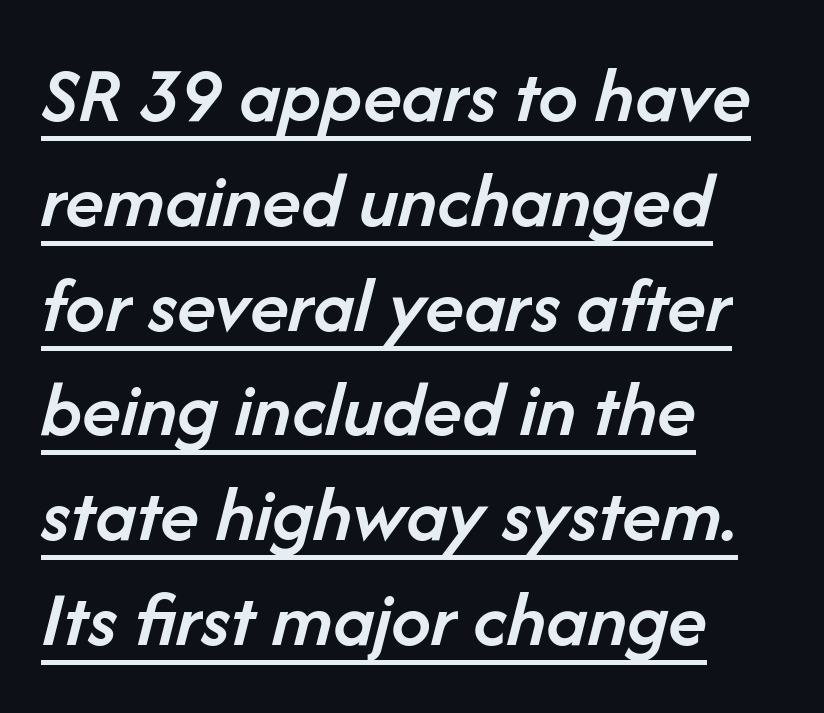
The image shows 80 px semibold type, italic (leaning right); set left-aligned, normal line spacing (1.31x), normal letter spacing, underlined; low stroke contrast and a medium x-height.
